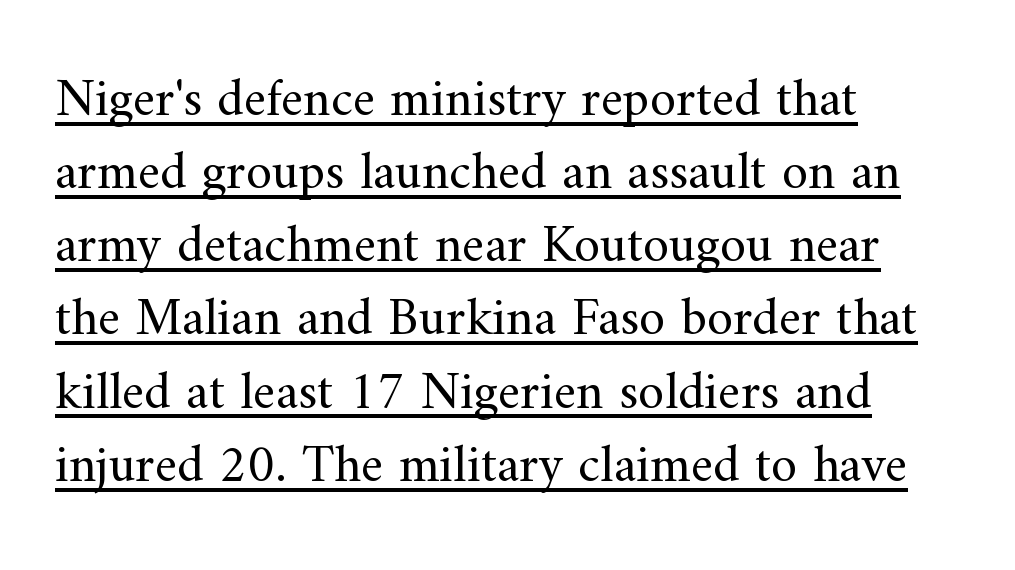
The image shows 53 px regular-weight serif type, upright; set left-aligned, normal line spacing (1.38x), normal letter spacing, underlined; medium stroke contrast and a small x-height.
